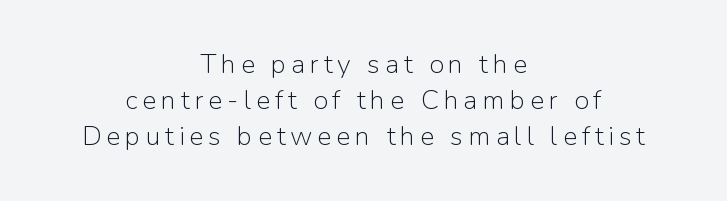
{"italic": "no", "bold": "no", "underline": "no", "align": "center", "line_spacing": "normal", "line_spacing_ratio": 1.34, "glyph_px": 27}
